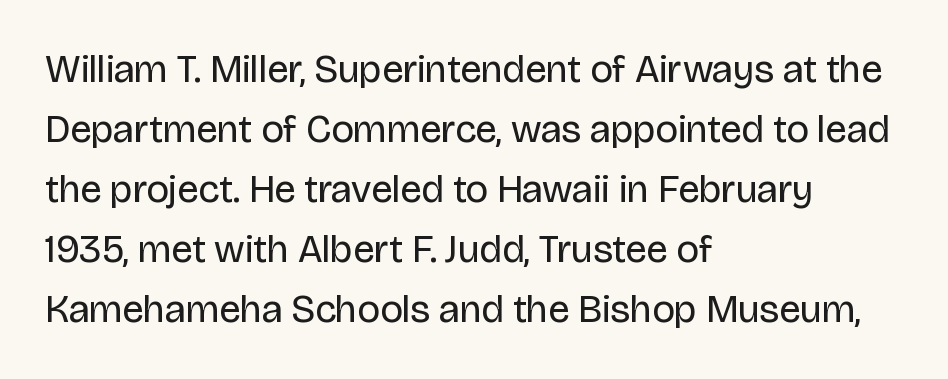
The image shows 39 px regular-weight sans-serif type, upright; set left-aligned, normal line spacing (1.54x), normal letter spacing, not underlined; low stroke contrast and a large x-height.
